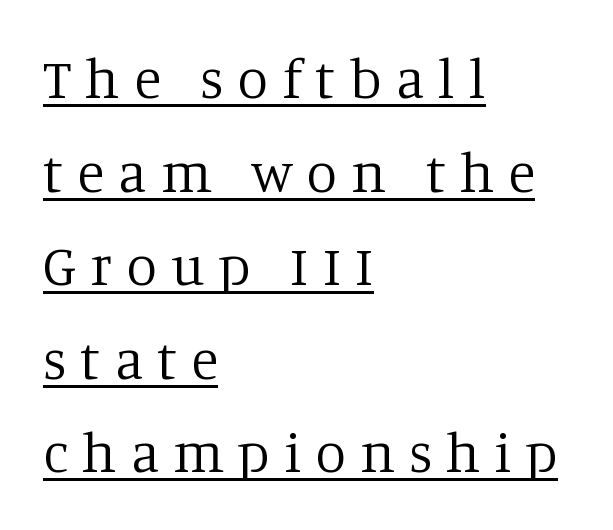
{"serif": "yes", "italic": "no", "bold": "no", "weight": "regular", "width": "normal", "stroke_contrast": "low", "x_height": "large", "monospaced": "no", "underline": "yes", "align": "left", "line_spacing": "normal", "line_spacing_ratio": 1.67, "letter_spacing": "wide", "letter_spacing_em": 0.25, "glyph_px": 56}
